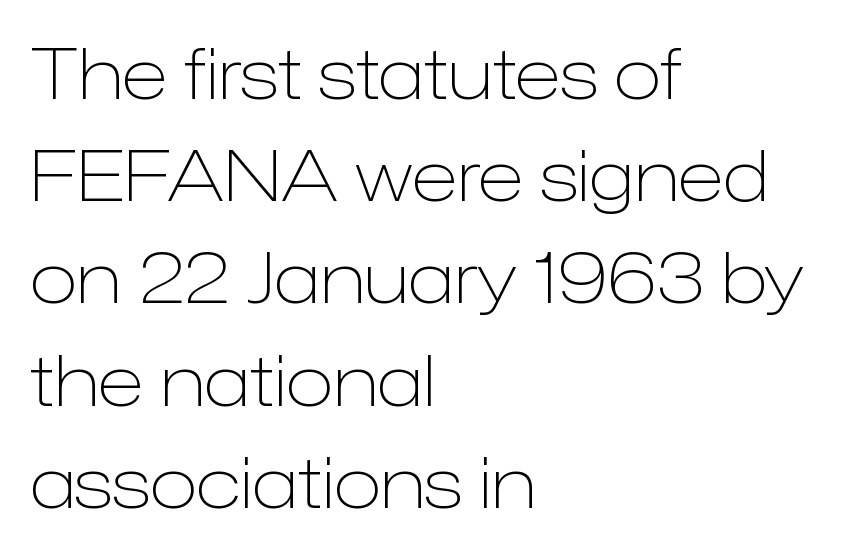
The image shows 71 px light sans-serif type, upright; set left-aligned, normal line spacing (1.44x), normal letter spacing, not underlined; low stroke contrast and a medium x-height.
